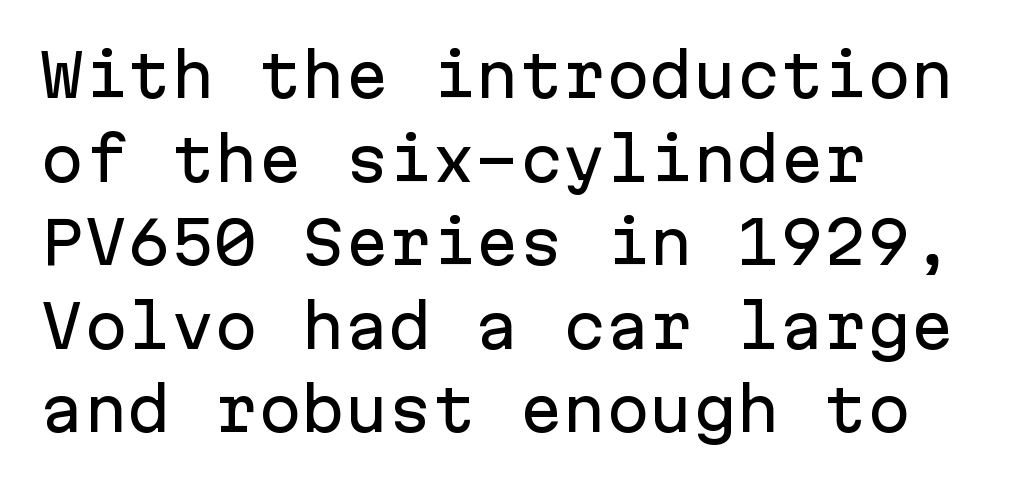
{"serif": "no", "italic": "no", "width": "normal", "stroke_contrast": "low", "x_height": "medium", "monospaced": "yes", "underline": "no", "align": "left", "line_spacing": "normal", "line_spacing_ratio": 1.44, "letter_spacing": "normal", "letter_spacing_em": 0.0, "glyph_px": 58}
